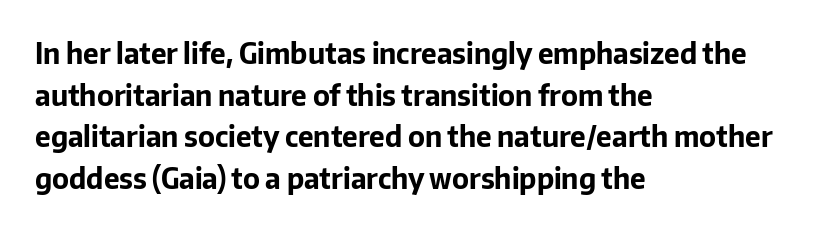
The image shows 28 px bold sans-serif type, upright; set left-aligned, normal line spacing (1.49x), normal letter spacing, not underlined; low stroke contrast and a medium x-height.
